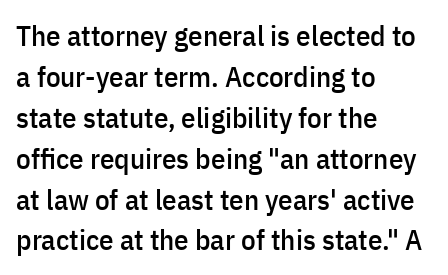
Q: Is the text italic (slanted)? A: No, it is upright.
Q: Is the typeface a serif or a sans-serif typeface? A: Sans-serif.
Q: Is the text underlined? A: No.
Q: How is the paragraph aligned? A: Left-aligned.
Q: Is the spacing between letters normal or unusually wide? A: Normal.
Q: Is the spacing between lines tight, normal or loose? A: Normal.
Q: Width (condensed, normal, or wide)? A: Condensed.
Q: Stroke contrast? A: Low.
Q: x-height? A: Medium.
Q: Monospaced? A: No.
